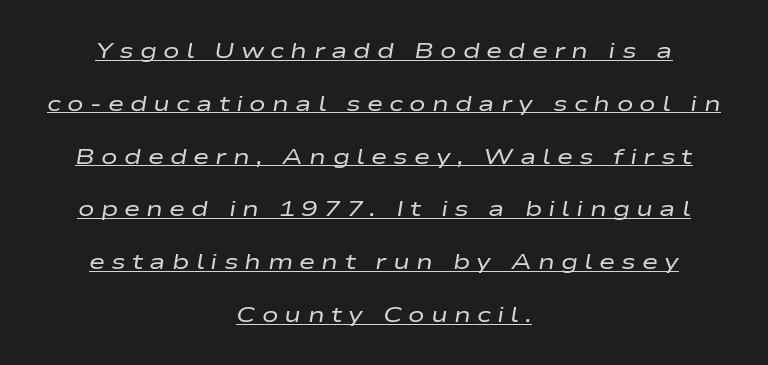
The image shows 22 px text type, italic (leaning right); set centered, loose line spacing (2.4x), unusually wide letter spacing (+0.28 em), underlined.
